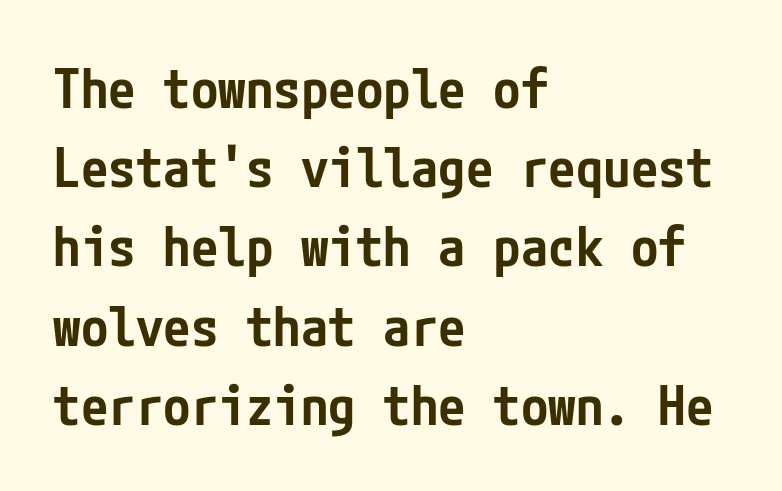
The image shows 55 px semibold, condensed sans-serif type, upright; set left-aligned, normal line spacing (1.44x), normal letter spacing, not underlined; low stroke contrast and a medium x-height.
